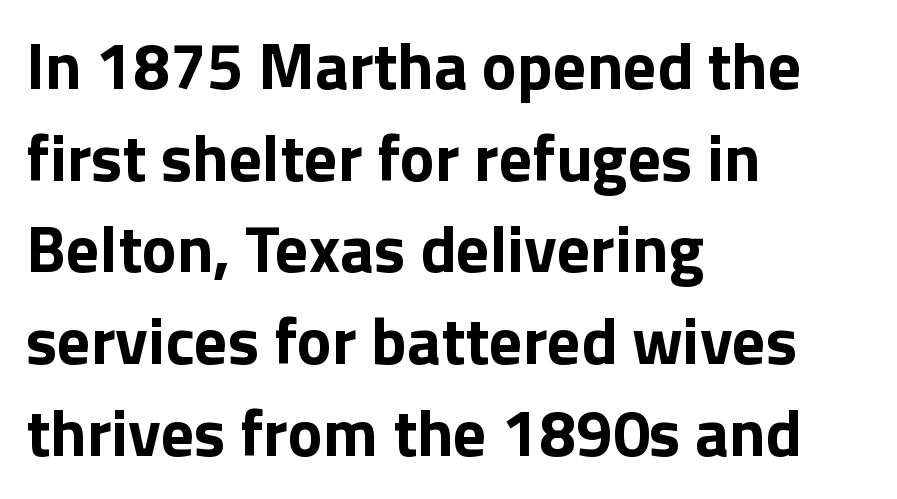
{"serif": "no", "italic": "no", "bold": "yes", "weight": "bold", "width": "normal", "stroke_contrast": "low", "x_height": "medium", "monospaced": "no", "underline": "no", "align": "left", "line_spacing": "normal", "line_spacing_ratio": 1.39, "letter_spacing": "normal", "letter_spacing_em": 0.0, "glyph_px": 66}
